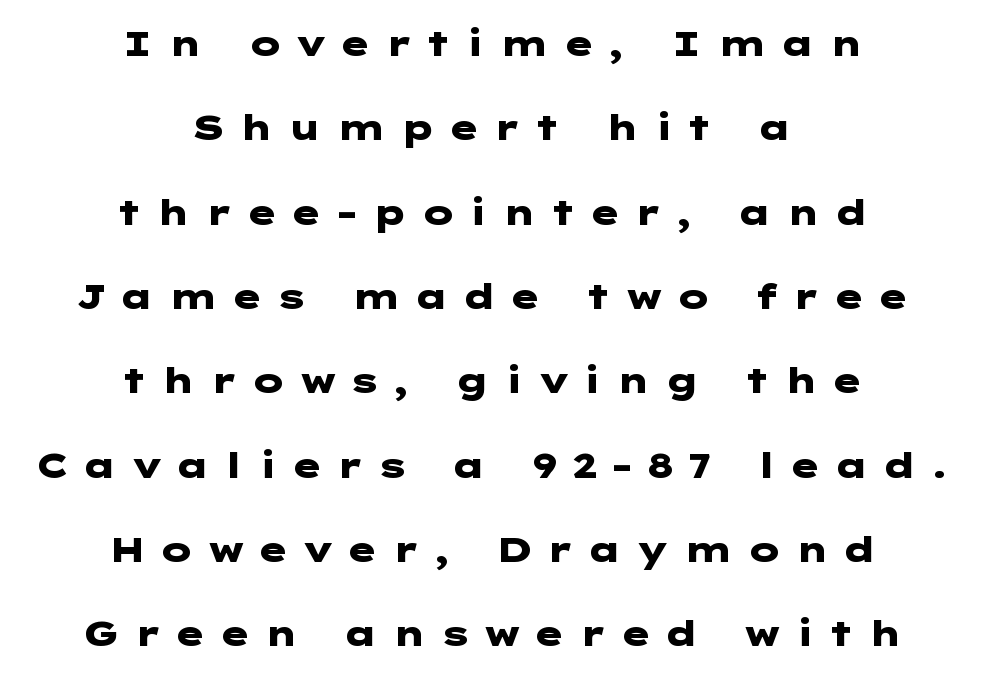
Q: Is the text bold? A: Yes.
Q: Is the text italic (slanted)? A: No, it is upright.
Q: Is the typeface a serif or a sans-serif typeface? A: Sans-serif.
Q: Is the text underlined? A: No.
Q: How is the paragraph aligned? A: Centered.
Q: Is the spacing between letters normal or unusually wide? A: Unusually wide.
Q: Is the spacing between lines tight, normal or loose? A: Loose.
Q: Width (condensed, normal, or wide)? A: Wide.
Q: Stroke contrast? A: Low.
Q: x-height? A: Medium.
